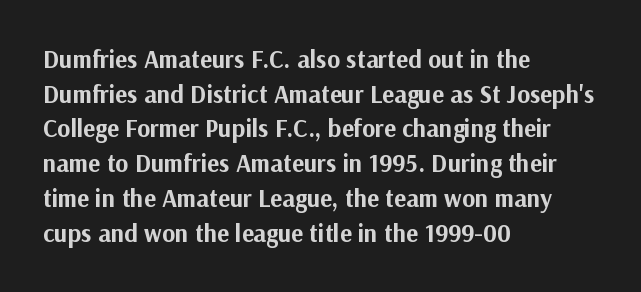
The image shows 25 px bold type, upright; set left-aligned, normal line spacing (1.39x), normal letter spacing, not underlined.
